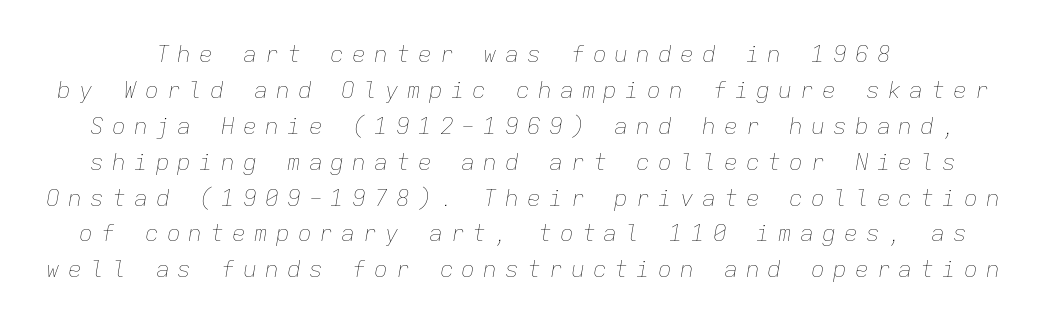
Inter-character spacing is expanded well beyond the font's built-in metrics. How would I describe the line gaps? Plain and ordinary. Yep, that's italic — everything's leaning. The passage shown is not underscored anywhere. Is the stroke heavy? The answer is a plain regular-or-lighter.
